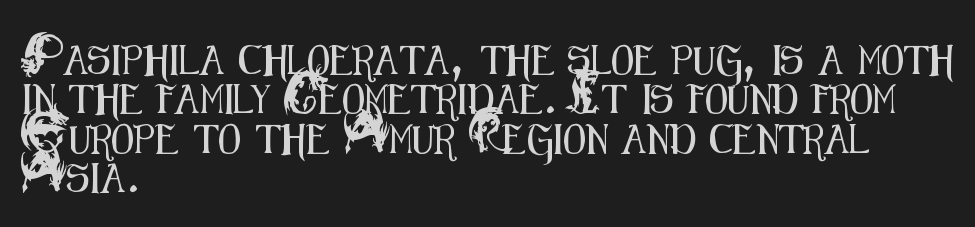
The tracking reads as untouched default to a designer's eye. Style check: upright. Evenly set lines give the paragraph a standard silhouette. The specimen omits any rule beneath the text block's lines.
